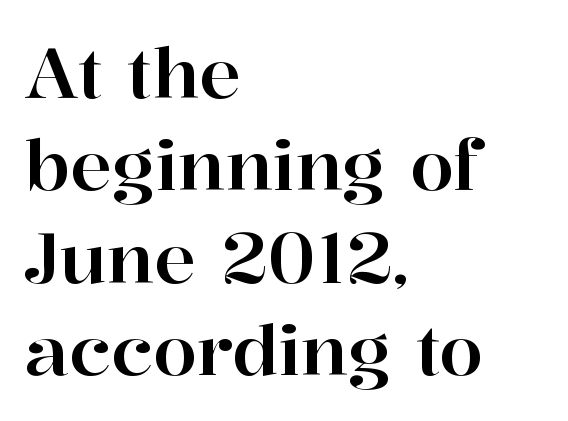
The image shows 70 px serif type, upright; set left-aligned, normal line spacing (1.32x), normal letter spacing, not underlined; high stroke contrast and a medium x-height.
